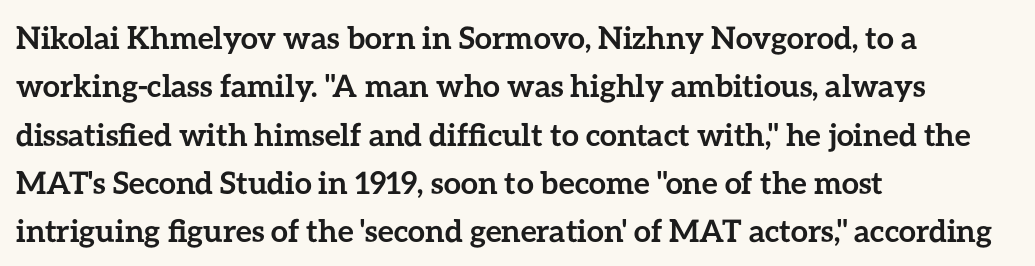
{"italic": "no", "bold": "yes", "weight": "semibold", "width": "normal", "stroke_contrast": "low", "x_height": "medium", "monospaced": "no", "underline": "no", "align": "left", "line_spacing": "normal", "line_spacing_ratio": 1.56, "letter_spacing": "normal", "letter_spacing_em": 0.0, "glyph_px": 31}
